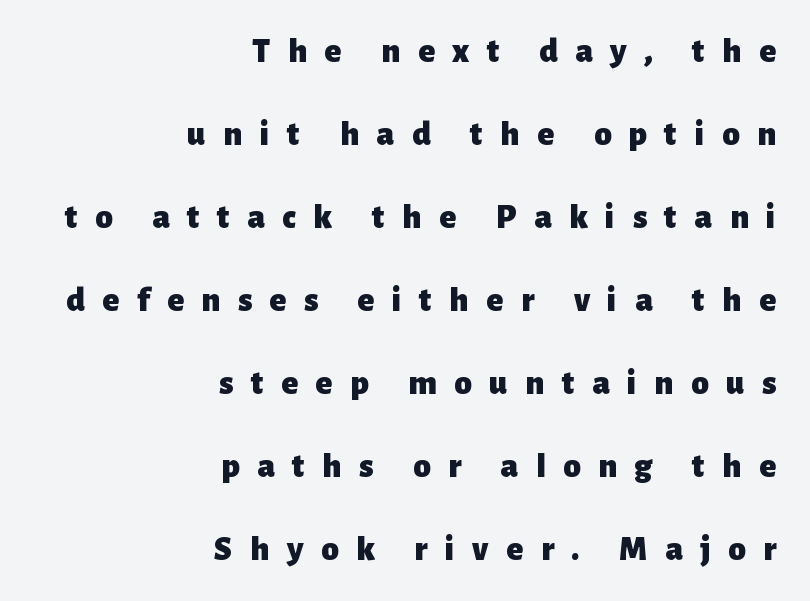
The image shows 35 px heavy sans-serif type, upright; set right-aligned, loose line spacing (2.37x), unusually wide letter spacing (+0.5 em), not underlined; low stroke contrast and a medium x-height.
